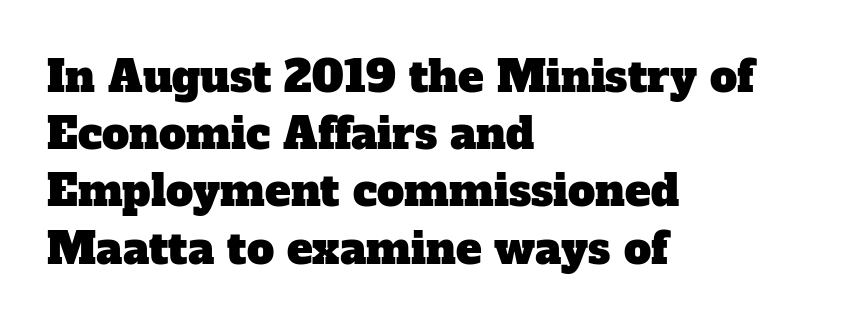
Q: Is the typeface a serif or a sans-serif typeface? A: Serif.
Q: Is the text underlined? A: No.
Q: How is the paragraph aligned? A: Left-aligned.
Q: Is the spacing between letters normal or unusually wide? A: Normal.
Q: Is the spacing between lines tight, normal or loose? A: Normal.
Q: Width (condensed, normal, or wide)? A: Normal.
Q: Stroke contrast? A: Low.
Q: x-height? A: Medium.
Q: Monospaced? A: No.
